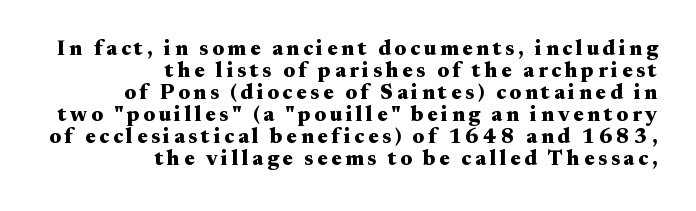
Q: Is the text bold? A: Yes.
Q: Is the text italic (slanted)? A: No, it is upright.
Q: Is the text underlined? A: No.
Q: How is the paragraph aligned? A: Right-aligned.
Q: Is the spacing between lines tight, normal or loose? A: Tight.
